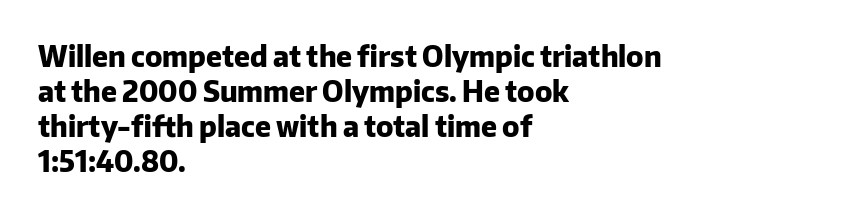
The strip under each line holds only bare page. These lines are rendered in a variable-pitch font. The gaps between neighbouring characters are ordinary and unremarkable. Notice how thick the strokes are: this is what a full bold looks like.
